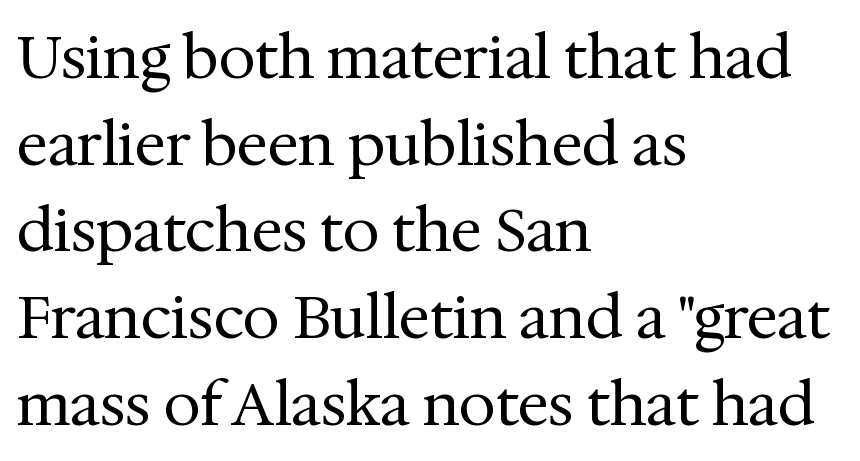
The image shows 59 px regular-weight serif type, upright; set left-aligned, normal line spacing (1.47x), normal letter spacing, not underlined; medium stroke contrast and a medium x-height.
